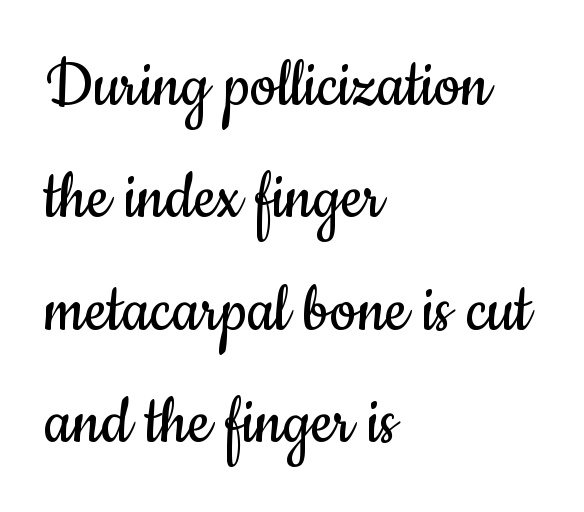
The image shows 75 px regular-weight, condensed sans-serif type; set left-aligned, normal line spacing (1.5x), normal letter spacing, not underlined; low stroke contrast and a small x-height.
